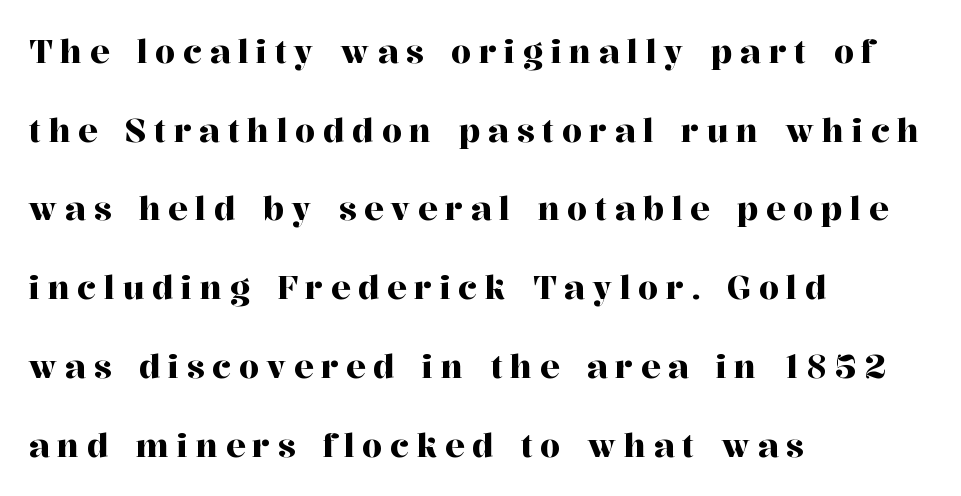
The setting favours the left margin, as ordinary paragraphs usually do. Underline: absent. Little horizontal feet cap the strokes, marking this as serif type. Regarding leading, the lines here are spaced well apart. Someone cranked the tracking dial way up on this one. Looks like regular typesetting: each glyph gets only the width it needs.
